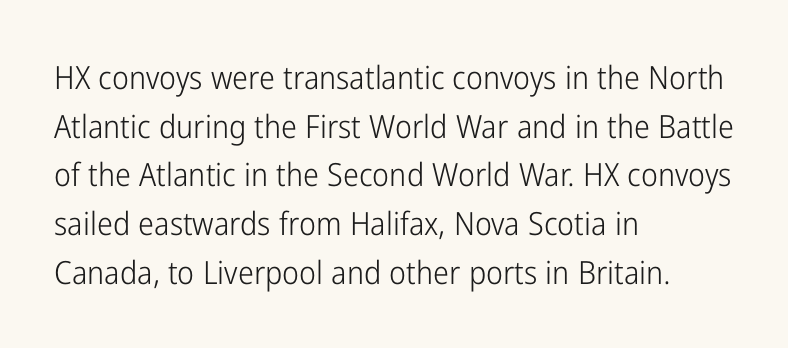
The letters look calm and open, with moderate or lighter stems. How would I describe the line gaps? Plain and ordinary. Looks like regular typesetting: each glyph gets only the width it needs. Line beginnings align vertically; line endings do not. Honestly, there is no underline to notice here at all.
